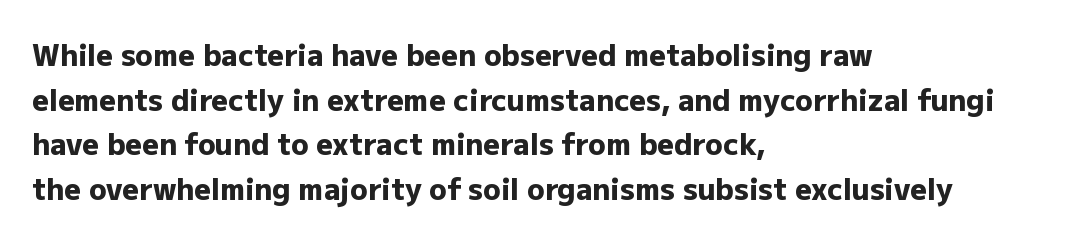
{"serif": "no", "italic": "no", "bold": "yes", "weight": "heavy", "width": "normal", "stroke_contrast": "low", "x_height": "medium", "monospaced": "no", "underline": "no", "align": "left", "line_spacing": "normal", "line_spacing_ratio": 1.54, "letter_spacing": "normal", "letter_spacing_em": 0.0, "glyph_px": 29}
